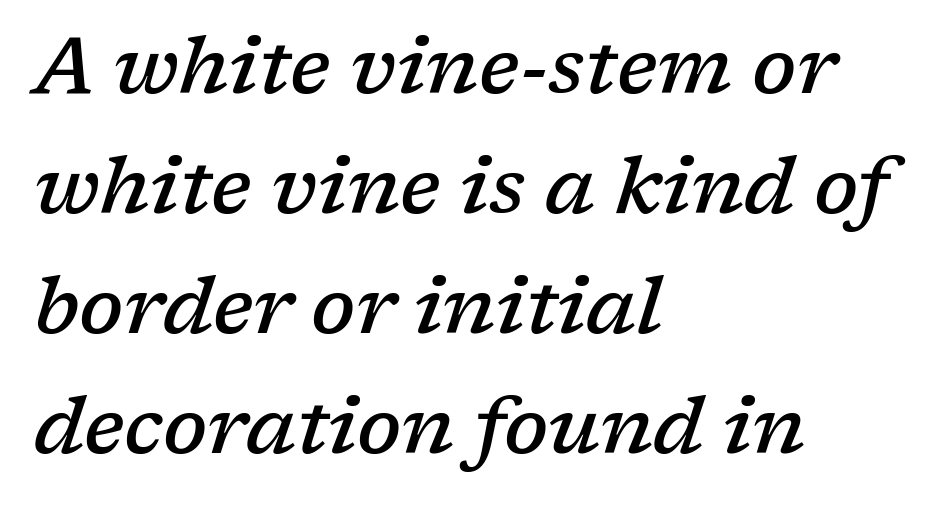
It's the slanting kind of type. Decoration check: the copy has no underline. Notice the strokes are somewhat thickened but not fully heavy: this is a semibold. The rows are spaced the way most documents space them. The passage shown is typeset with a serif family.
